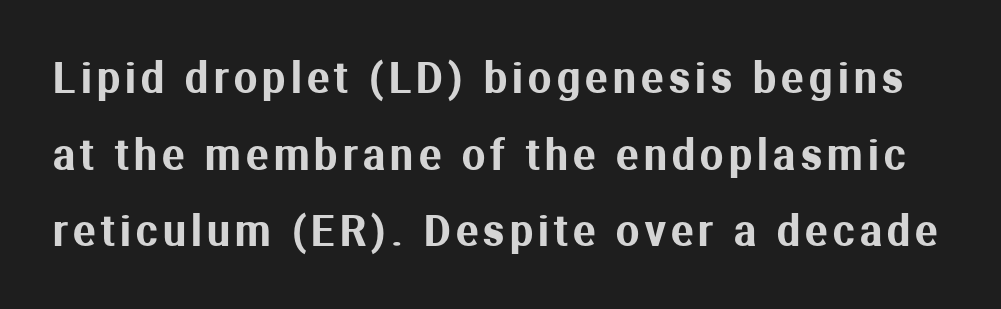
The image shows 41 px sans-serif type, upright; set line spacing 1.87x, not underlined; medium stroke contrast and a medium x-height.
